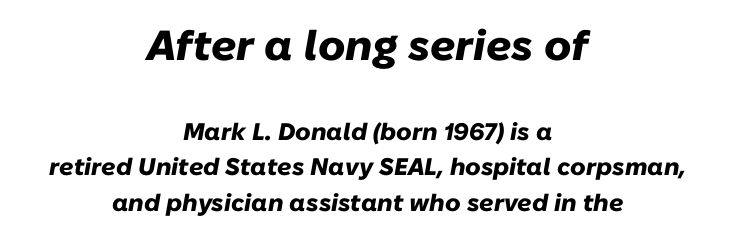
Q: Is the text bold? A: Yes.
Q: Is the text italic (slanted)? A: Yes, it leans right by about 10 degrees.
Q: Is the text underlined? A: No.
Q: How is the paragraph aligned? A: Centered.
Q: Is the spacing between letters normal or unusually wide? A: Normal.
Q: Is the spacing between lines tight, normal or loose? A: Normal.
Q: Which block of text is set in a larger size, the first (top) or the second (bottom)? A: The first (top) one.
Q: Width (condensed, normal, or wide)? A: Normal.
Q: Stroke contrast? A: Low.
Q: x-height? A: Medium.
Q: Monospaced? A: No.
